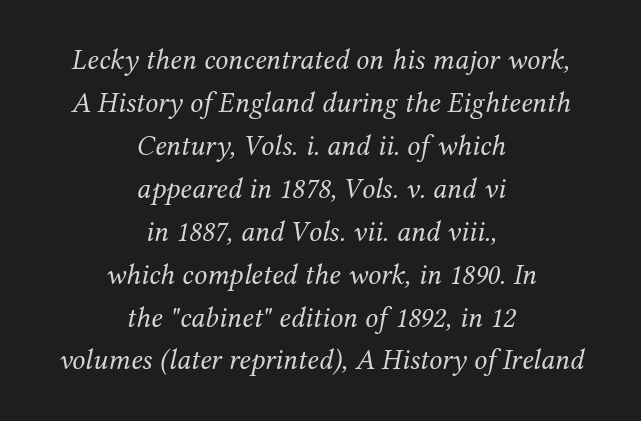
The image shows 29 px regular-weight serif type, italic (leaning right); set centered, normal line spacing (1.48x), normal letter spacing, not underlined; medium stroke contrast and a medium x-height.
